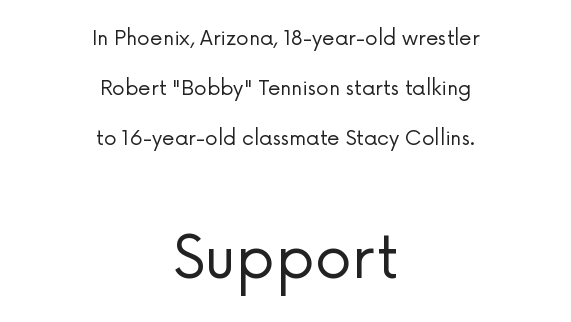
Q: Is the text bold? A: No.
Q: Is the text italic (slanted)? A: No, it is upright.
Q: Is the typeface a serif or a sans-serif typeface? A: Sans-serif.
Q: Is the text underlined? A: No.
Q: How is the paragraph aligned? A: Centered.
Q: Is the spacing between letters normal or unusually wide? A: Normal.
Q: Is the spacing between lines tight, normal or loose? A: Loose.
Q: Which block of text is set in a larger size, the first (top) or the second (bottom)? A: The second (bottom) one.
Q: Width (condensed, normal, or wide)? A: Normal.
Q: Stroke contrast? A: Low.
Q: x-height? A: Medium.
Q: Monospaced? A: No.
